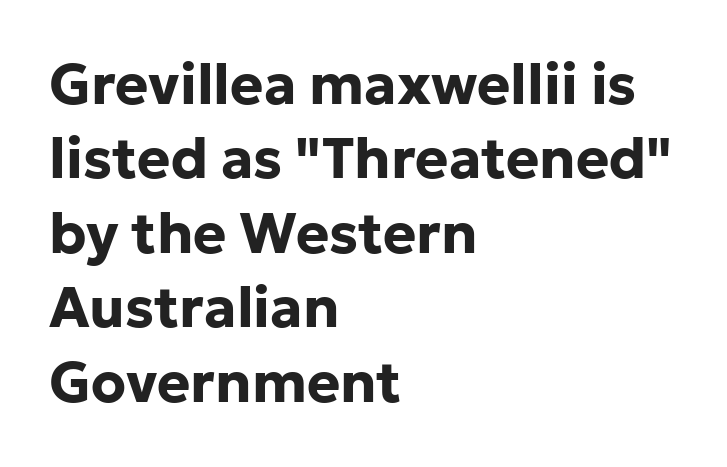
{"serif": "no", "italic": "no", "bold": "yes", "weight": "bold", "width": "normal", "stroke_contrast": "low", "x_height": "medium", "monospaced": "no", "underline": "no", "align": "left", "line_spacing": "normal", "line_spacing_ratio": 1.33, "letter_spacing": "normal", "letter_spacing_em": 0.0, "glyph_px": 56}
